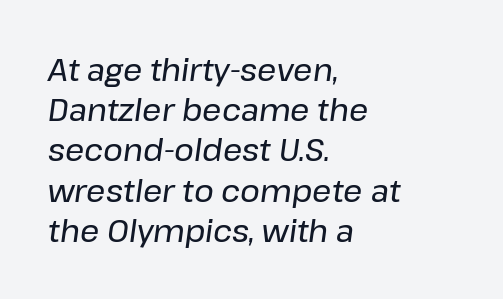
{"italic": "yes", "lean": "right", "slant_degrees": 8, "width": "normal", "stroke_contrast": "low", "x_height": "medium", "monospaced": "no", "underline": "no", "align": "left", "line_spacing": "normal", "line_spacing_ratio": 1.34, "letter_spacing": "normal", "letter_spacing_em": 0.0, "glyph_px": 30}
